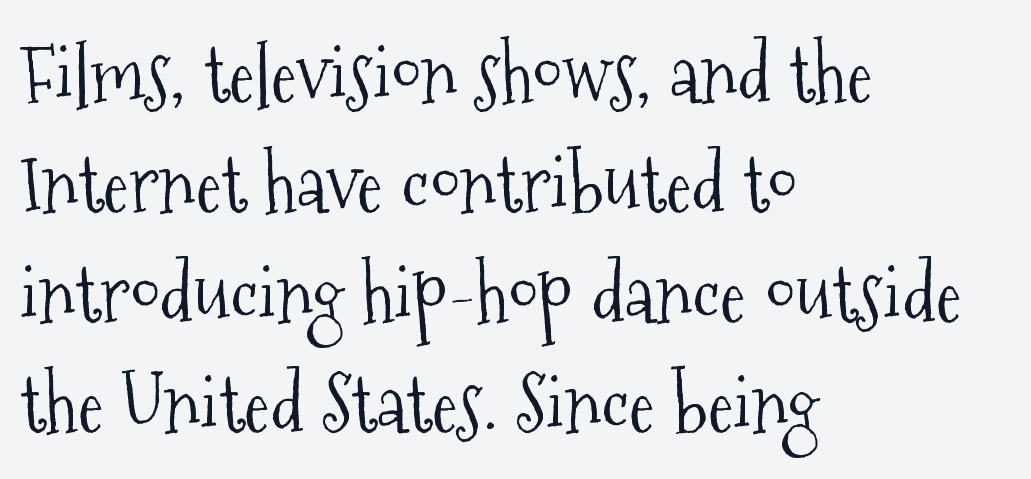
{"serif": "yes", "italic": "no", "bold": "no", "weight": "light", "width": "condensed", "stroke_contrast": "medium", "x_height": "medium", "monospaced": "no", "underline": "no", "align": "left", "line_spacing": "normal", "line_spacing_ratio": 1.41, "letter_spacing": "normal", "letter_spacing_em": 0.0, "glyph_px": 78}
